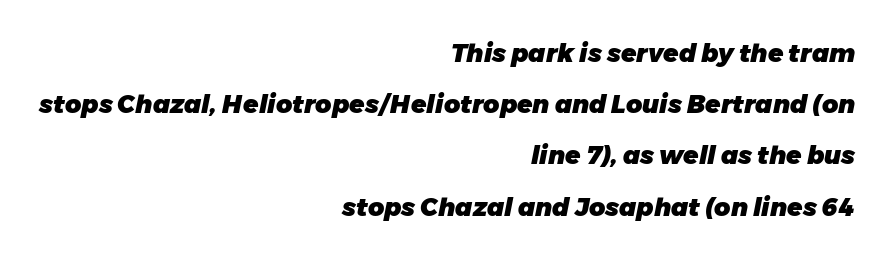
{"italic": "yes", "lean": "right", "slant_degrees": 11, "bold": "yes", "underline": "no", "align": "right", "line_spacing": "loose", "line_spacing_ratio": 2.05, "letter_spacing": "normal", "letter_spacing_em": 0.0, "glyph_px": 25}
